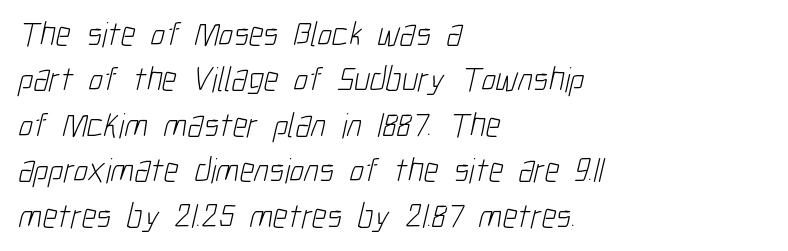
Q: Is the text bold? A: No.
Q: Is the typeface a serif or a sans-serif typeface? A: Sans-serif.
Q: Is the text underlined? A: No.
Q: How is the paragraph aligned? A: Left-aligned.
Q: Is the spacing between letters normal or unusually wide? A: Normal.
Q: Is the spacing between lines tight, normal or loose? A: Normal.
Q: Width (condensed, normal, or wide)? A: Condensed.
Q: Stroke contrast? A: Low.
Q: x-height? A: Medium.
Q: Monospaced? A: No.
